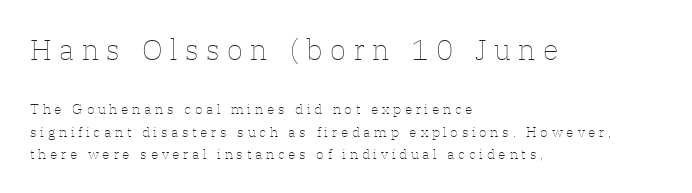
Q: Is the text bold? A: No.
Q: Is the text italic (slanted)? A: No, it is upright.
Q: Is the text underlined? A: No.
Q: How is the paragraph aligned? A: Left-aligned.
Q: Is the spacing between letters normal or unusually wide? A: Unusually wide.
Q: Is the spacing between lines tight, normal or loose? A: Normal.
Q: Which block of text is set in a larger size, the first (top) or the second (bottom)? A: The first (top) one.
Q: Width (condensed, normal, or wide)? A: Normal.
Q: Stroke contrast? A: Low.
Q: x-height? A: Medium.
Q: Monospaced? A: No.
